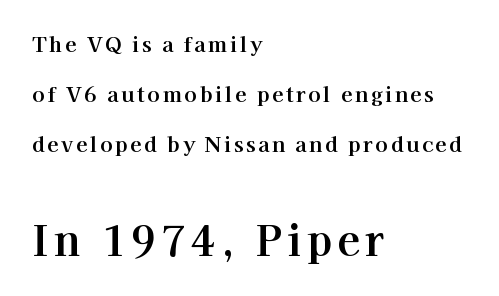
{"serif": "yes", "italic": "no", "width": "normal", "stroke_contrast": "high", "x_height": "medium", "monospaced": "no", "underline": "no", "align": "left", "line_spacing": "loose", "line_spacing_ratio": 2.38, "larger_block": "second", "size_ratio": 2.0, "glyph_px": 42}
